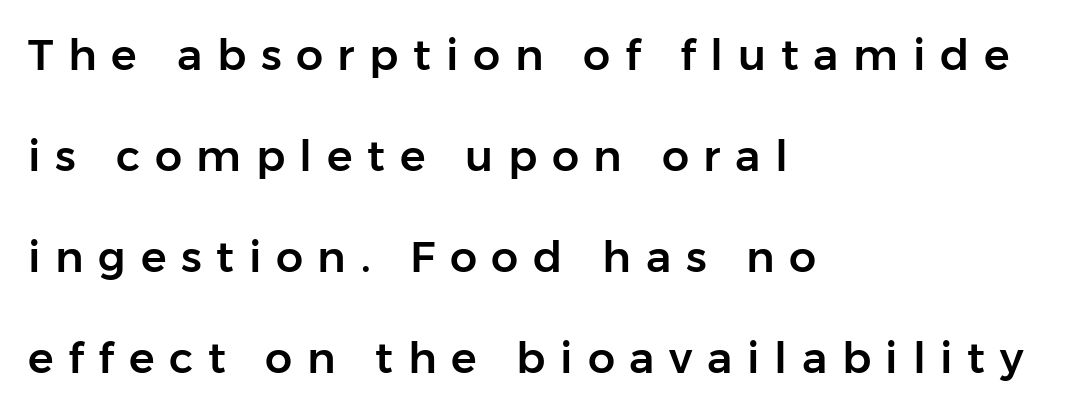
Q: Is the text italic (slanted)? A: No, it is upright.
Q: Is the typeface a serif or a sans-serif typeface? A: Sans-serif.
Q: Is the text underlined? A: No.
Q: How is the paragraph aligned? A: Left-aligned.
Q: Is the spacing between letters normal or unusually wide? A: Unusually wide.
Q: Is the spacing between lines tight, normal or loose? A: Loose.
Q: Width (condensed, normal, or wide)? A: Normal.
Q: Stroke contrast? A: Low.
Q: x-height? A: Medium.
Q: Monospaced? A: No.
